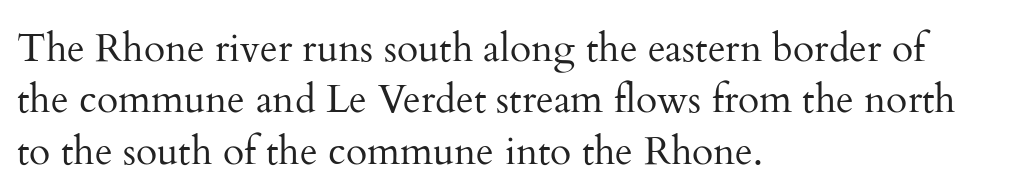
{"serif": "yes", "italic": "no", "bold": "no", "weight": "regular", "width": "normal", "stroke_contrast": "medium", "x_height": "small", "monospaced": "no", "underline": "no", "align": "left", "line_spacing": "normal", "line_spacing_ratio": 1.32, "letter_spacing": "normal", "letter_spacing_em": 0.0, "glyph_px": 39}
